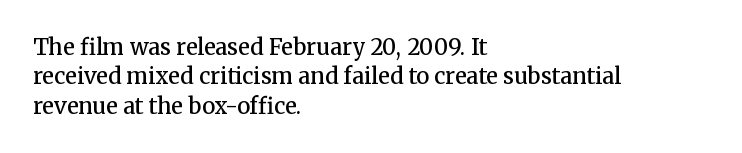
The image shows 22 px text type, upright; set left-aligned, normal line spacing (1.33x), normal letter spacing, not underlined.
